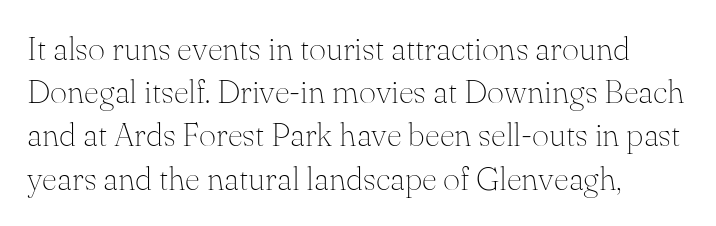
The image shows 33 px thin serif type, upright; set left-aligned, normal line spacing (1.31x), normal letter spacing, not underlined; medium stroke contrast and a small x-height.
